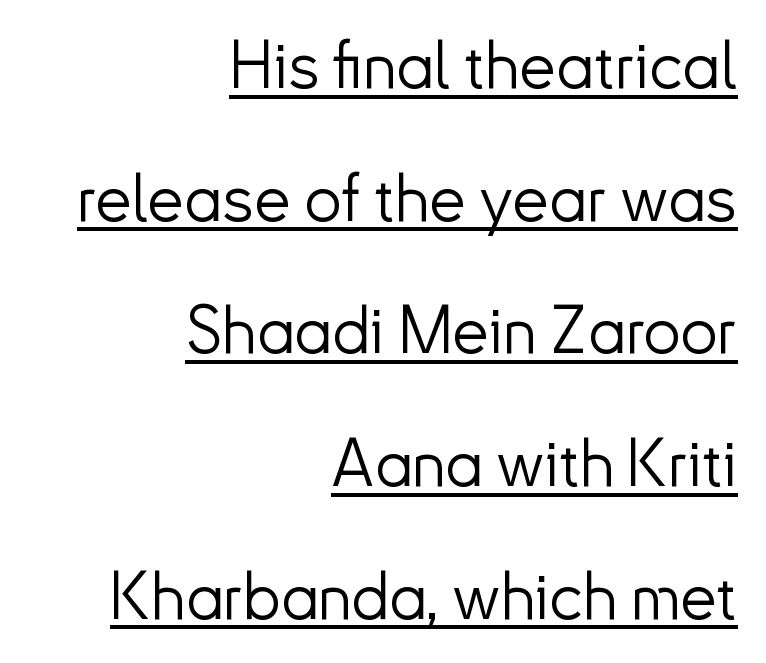
The image shows 66 px light sans-serif type, upright; set right-aligned, loose line spacing (2.01x), normal letter spacing, underlined; low stroke contrast and a small x-height.
